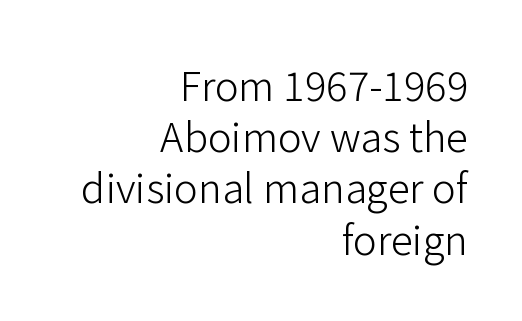
{"serif": "no", "italic": "no", "bold": "no", "weight": "light", "width": "normal", "stroke_contrast": "low", "x_height": "medium", "monospaced": "no", "underline": "no", "align": "right", "line_spacing": "normal", "line_spacing_ratio": 1.28, "letter_spacing": "normal", "letter_spacing_em": 0.0, "glyph_px": 40}
